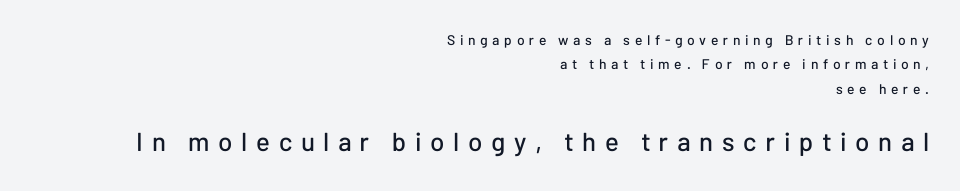
The image shows 26 px text type, upright; set right-aligned, line spacing 1.75x, unusually wide letter spacing (+0.33 em), not underlined; the second (bottom) block is 1.86x larger.
